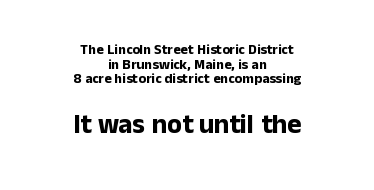
The image shows 27 px bold type, upright; set centered, tight line spacing (1.05x), normal letter spacing, not underlined; the second (bottom) block is 1.93x larger.
